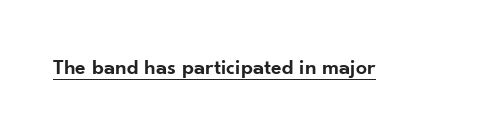
Typesetter's note: demi weight, one step under bold. This sample uses plain, unmodified letter spacing. Honestly, the underline is the first thing you notice here. A typesetter would mark this as roman, not italic.
